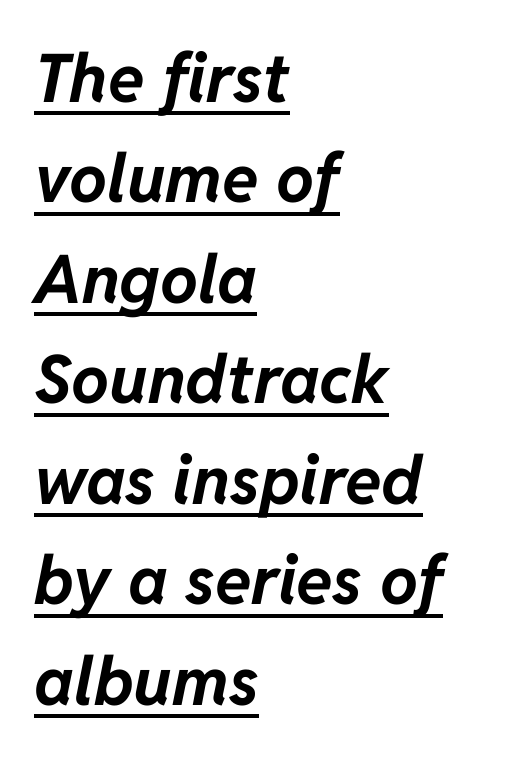
{"italic": "yes", "lean": "right", "slant_degrees": 11, "bold": "yes", "weight": "bold", "width": "normal", "stroke_contrast": "low", "x_height": "medium", "monospaced": "no", "underline": "yes", "align": "left", "line_spacing": "normal", "line_spacing_ratio": 1.5, "letter_spacing": "normal", "letter_spacing_em": 0.0, "glyph_px": 67}
